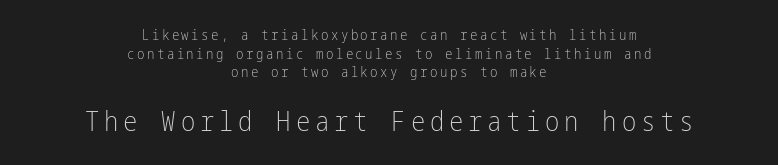
Block two is the big one; block one sits smaller above it. This sample uses an upright cut, with every glyph sitting square on the baseline. A clean baseline with only descenders dipping below it. These lines stack symmetrically, like a column narrowing and widening about its center.
